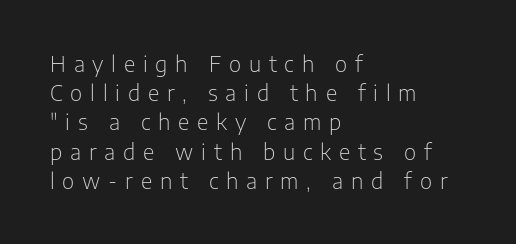
The image shows 21 px text type, upright; set left-aligned, normal line spacing (1.39x), unusually wide letter spacing (+0.37 em), not underlined.
